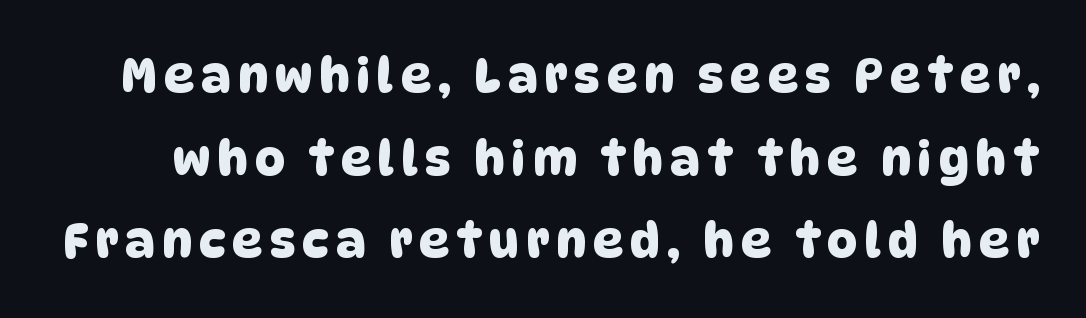
A sans-serif font was chosen for this passage. Descenders hang freely into open space. The passage shown is typed in a proportional face where columns would drift.
